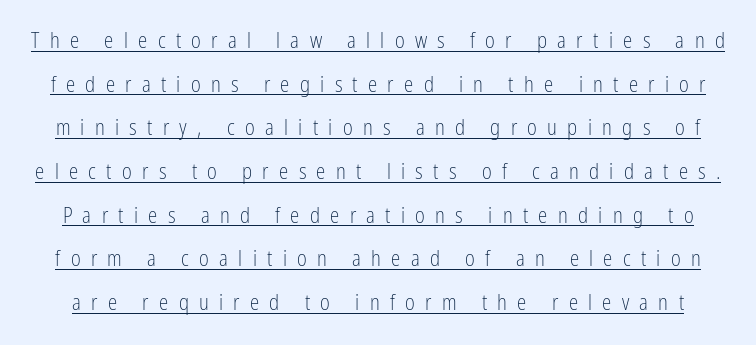
Q: Is the text bold? A: No.
Q: Is the text italic (slanted)? A: No, it is upright.
Q: Is the text underlined? A: Yes.
Q: Is the spacing between letters normal or unusually wide? A: Unusually wide.
Q: Is the spacing between lines tight, normal or loose? A: Loose.
